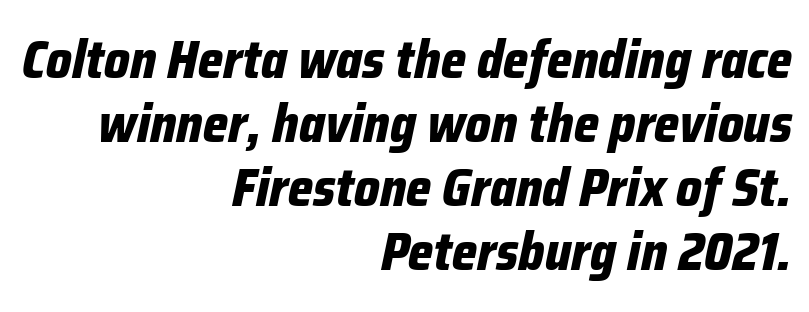
{"italic": "yes", "lean": "right", "slant_degrees": 12, "bold": "yes", "weight": "bold", "width": "condensed", "stroke_contrast": "low", "x_height": "medium", "monospaced": "no", "underline": "no", "align": "right", "line_spacing_ratio": 1.21, "letter_spacing": "normal", "letter_spacing_em": 0.0, "glyph_px": 53}
